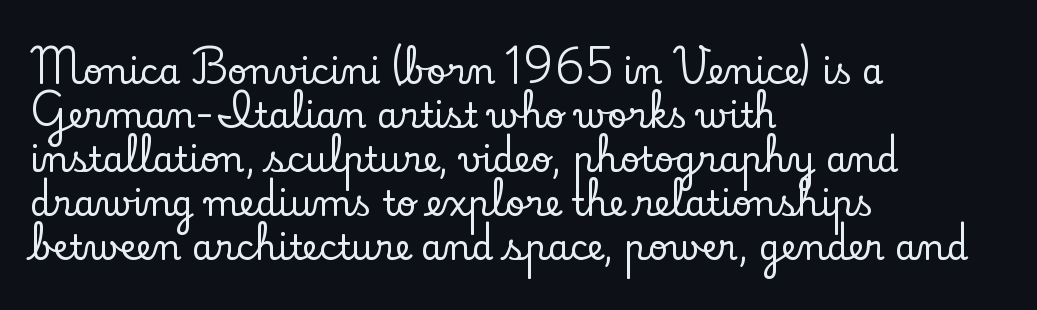
The image shows 35 px serif type, upright; set left-aligned, normal line spacing (1.26x), normal letter spacing, not underlined; low stroke contrast and a small x-height.
